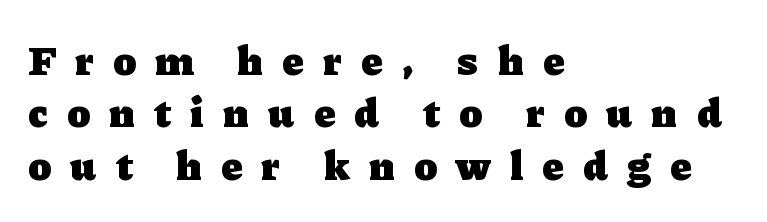
{"serif": "yes", "italic": "no", "bold": "yes", "weight": "heavy", "width": "normal", "stroke_contrast": "low", "x_height": "medium", "monospaced": "no", "underline": "no", "align": "left", "line_spacing": "normal", "line_spacing_ratio": 1.25, "letter_spacing": "wide", "letter_spacing_em": 0.47, "glyph_px": 42}
